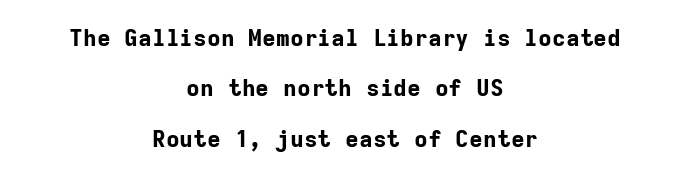
One glance says open: line gaps are wider than usual. A roman cut, with each character standing at attention. Beneath every word, the page is bare. Students, this is bold: see how much ink each stroke carries.
